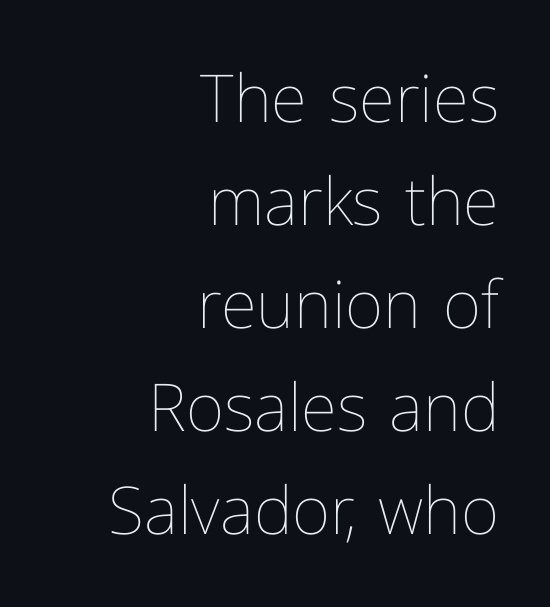
{"italic": "no", "bold": "no", "weight": "thin", "width": "normal", "stroke_contrast": "low", "x_height": "medium", "monospaced": "no", "underline": "no", "align": "right", "line_spacing": "normal", "line_spacing_ratio": 1.56, "letter_spacing": "normal", "letter_spacing_em": 0.0, "glyph_px": 66}
